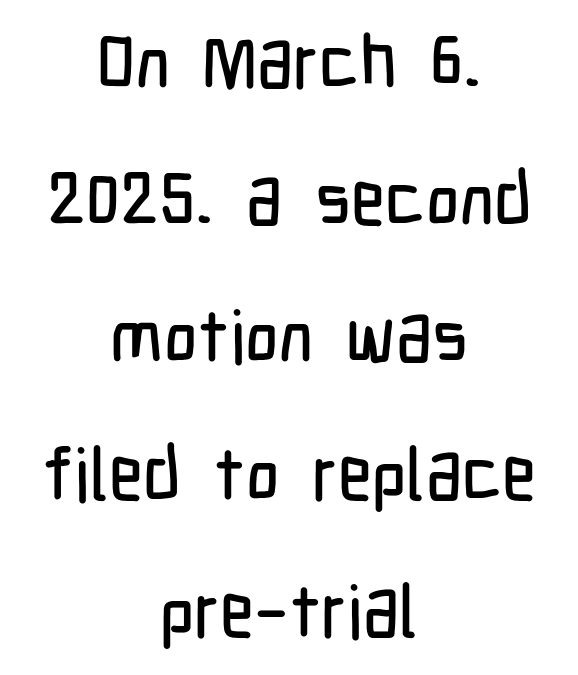
Q: Is the text italic (slanted)? A: No, it is upright.
Q: Is the typeface a serif or a sans-serif typeface? A: Sans-serif.
Q: Is the text underlined? A: No.
Q: How is the paragraph aligned? A: Centered.
Q: Is the spacing between letters normal or unusually wide? A: Normal.
Q: Width (condensed, normal, or wide)? A: Condensed.
Q: Stroke contrast? A: Low.
Q: x-height? A: Medium.
Q: Monospaced? A: No.
